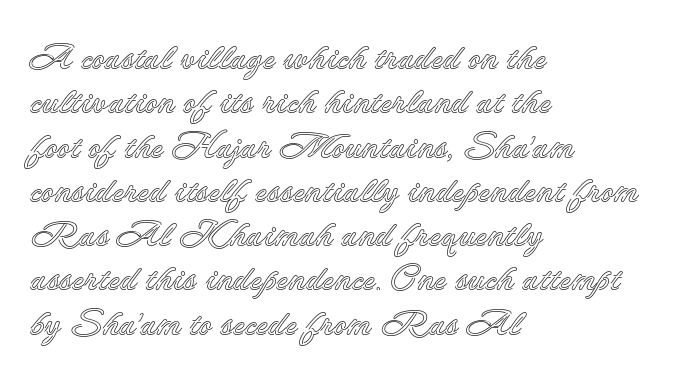
Teacher's note: observe the even left margin — that is flush-left alignment. Here the designer chose a conventional face with non-uniform glyph widths. The glyphs are unaccompanied by any horizontal stroke below them.
